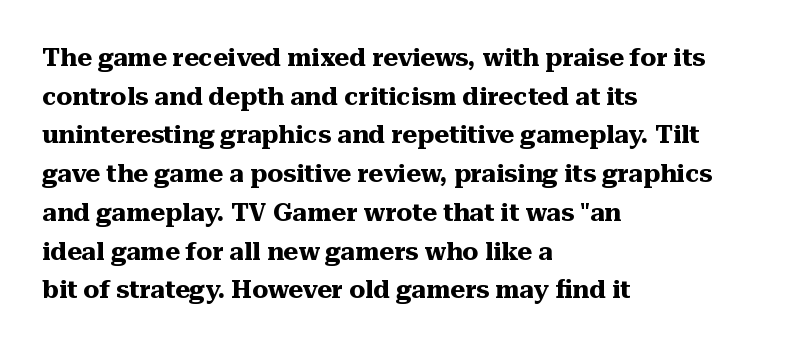
Q: Is the text bold? A: Yes.
Q: Is the text italic (slanted)? A: No, it is upright.
Q: Is the text underlined? A: No.
Q: How is the paragraph aligned? A: Left-aligned.
Q: Is the spacing between letters normal or unusually wide? A: Normal.
Q: Is the spacing between lines tight, normal or loose? A: Normal.
